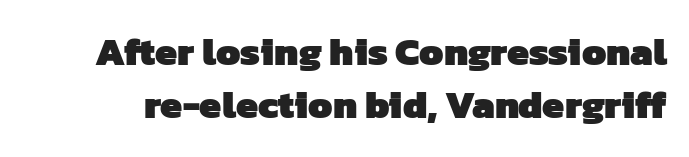
Lines of text with bare space underneath. The block of text has a typical density, with ordinary space between rows. Font category for this specimen: sans-serif. Does extra space separate the letters? No, they use regular spacing. A dark, heavy texture on the line: the type is bold. Think of a printed novel: that variable character pitch is what you see here.
